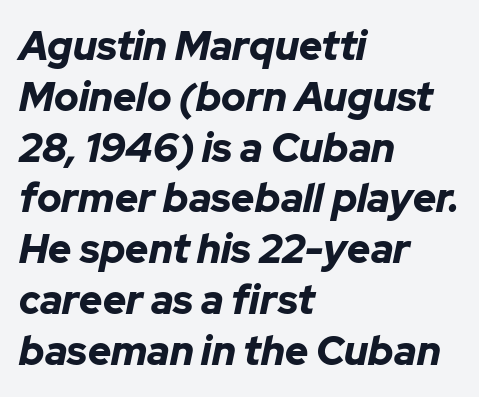
Q: Is the text bold? A: Yes.
Q: Is the text italic (slanted)? A: Yes, it leans right by about 12 degrees.
Q: Is the text underlined? A: No.
Q: How is the paragraph aligned? A: Left-aligned.
Q: Is the spacing between letters normal or unusually wide? A: Normal.
Q: Is the spacing between lines tight, normal or loose? A: Normal.
Q: Width (condensed, normal, or wide)? A: Normal.
Q: Stroke contrast? A: Low.
Q: x-height? A: Medium.
Q: Monospaced? A: No.
